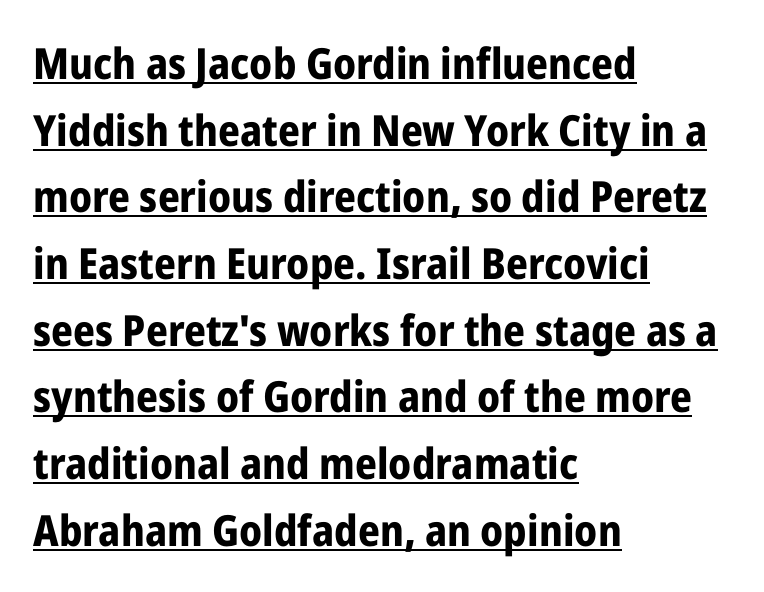
The image shows 43 px bold, condensed sans-serif type, upright; set left-aligned, normal line spacing (1.55x), normal letter spacing, underlined; low stroke contrast and a medium x-height.
